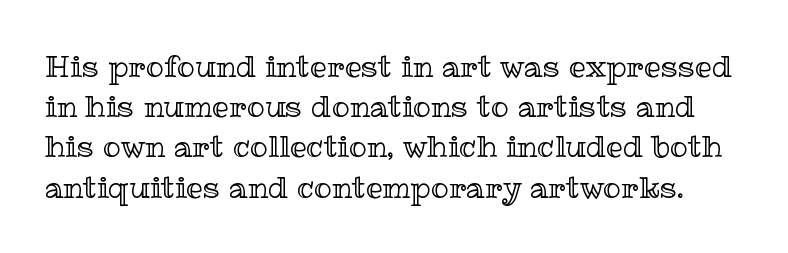
{"italic": "no", "width": "normal", "x_height": "medium", "monospaced": "no", "underline": "no", "line_spacing": "normal", "line_spacing_ratio": 1.34, "letter_spacing": "normal", "letter_spacing_em": 0.0, "glyph_px": 30}
